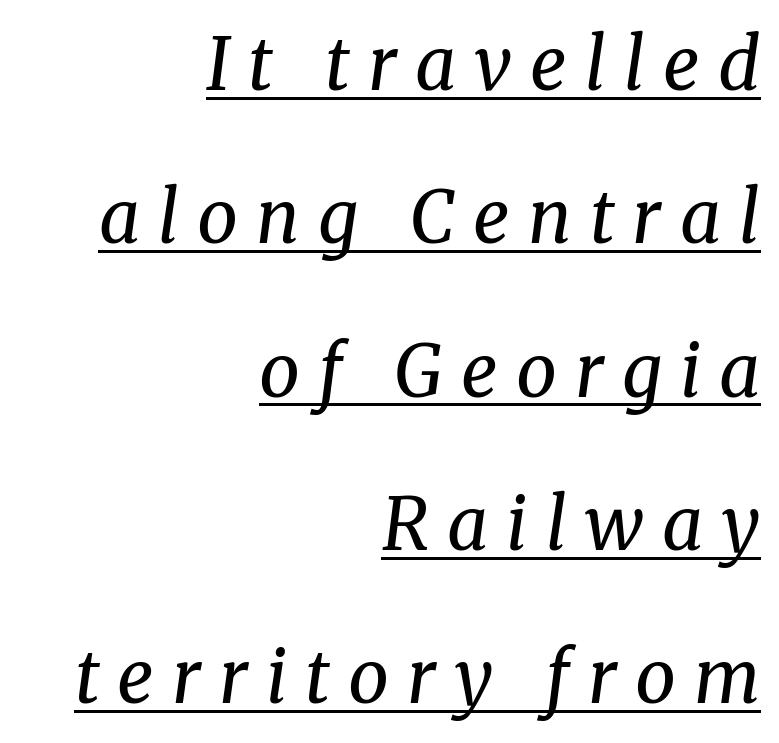
The image shows 72 px regular-weight serif type, italic (leaning right); set right-aligned, loose line spacing (2.13x), unusually wide letter spacing (+0.25 em), underlined; medium stroke contrast and a medium x-height.
